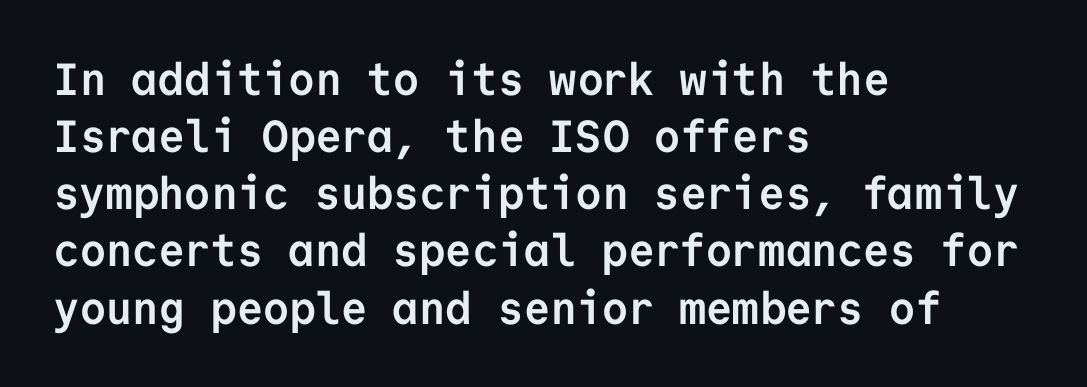
Q: Is the text bold? A: Yes.
Q: Is the text italic (slanted)? A: No, it is upright.
Q: Is the typeface a serif or a sans-serif typeface? A: Sans-serif.
Q: Is the text underlined? A: No.
Q: How is the paragraph aligned? A: Left-aligned.
Q: Is the spacing between letters normal or unusually wide? A: Normal.
Q: Is the spacing between lines tight, normal or loose? A: Normal.
Q: Width (condensed, normal, or wide)? A: Normal.
Q: Stroke contrast? A: Low.
Q: x-height? A: Medium.
Q: Monospaced? A: Yes.
